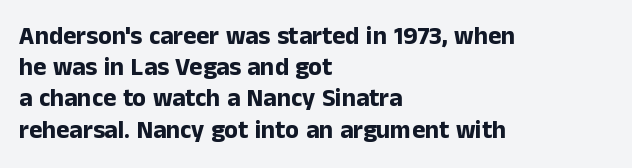
Caption: standard tracking, unaltered. Weight: bold. Line beginnings align vertically; line endings do not. The type sits square on the baseline with zero lean.
